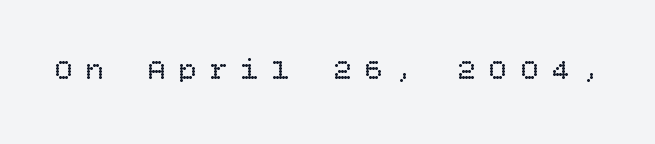
The image shows 29 px regular-weight type, upright; set unusually wide letter spacing (+0.47 em), not underlined; low stroke contrast and a large x-height.
